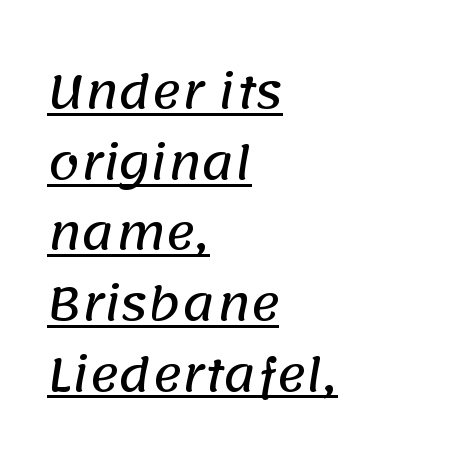
The image shows 45 px sans-serif type; set left-aligned, normal line spacing (1.57x), normal letter spacing, underlined; low stroke contrast and a large x-height.
